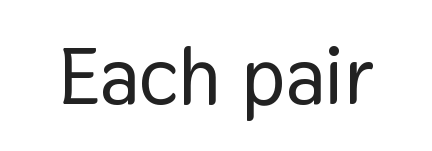
{"serif": "no", "italic": "no", "width": "normal", "stroke_contrast": "low", "x_height": "medium", "monospaced": "no", "underline": "no", "letter_spacing": "normal", "letter_spacing_em": 0.0, "glyph_px": 80}
